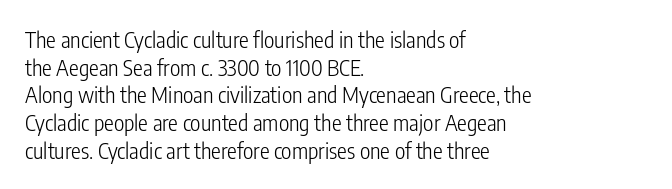
{"italic": "no", "bold": "no", "underline": "no", "align": "left", "line_spacing": "normal", "line_spacing_ratio": 1.26, "letter_spacing": "normal", "letter_spacing_em": 0.0, "glyph_px": 22}
